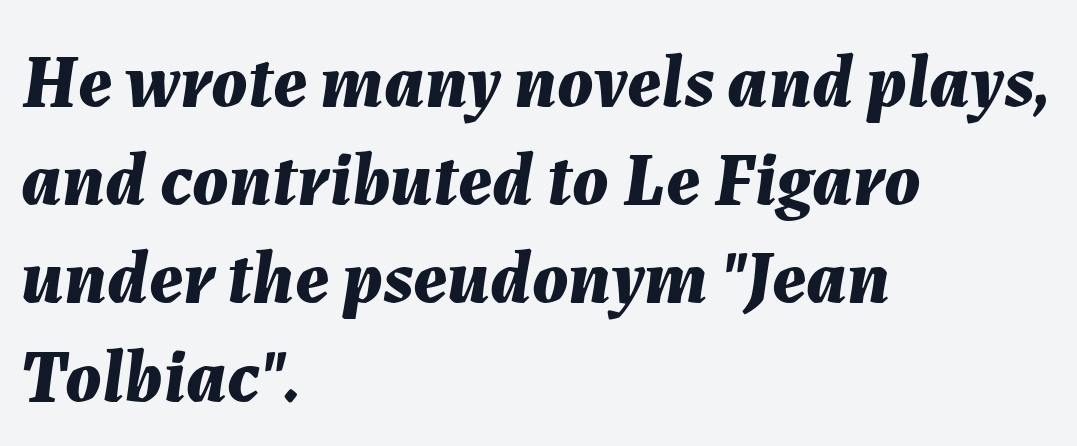
{"italic": "yes", "lean": "right", "slant_degrees": 7, "bold": "yes", "weight": "bold", "width": "normal", "stroke_contrast": "medium", "x_height": "medium", "monospaced": "no", "underline": "no", "align": "left", "line_spacing": "normal", "line_spacing_ratio": 1.31, "letter_spacing": "normal", "letter_spacing_em": 0.0, "glyph_px": 75}
